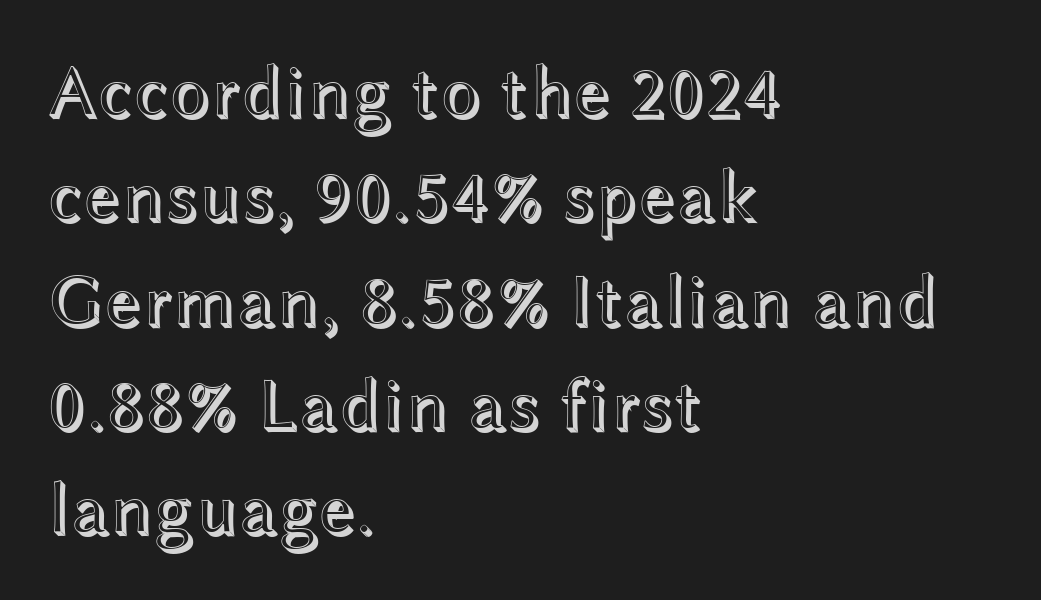
The letters advance in unequal steps, a hallmark of proportional type. The words here are not underlined. This sample is left-justified, so line endings fall wherever the words run out. Characters follow at the spacing the type designer built in.
